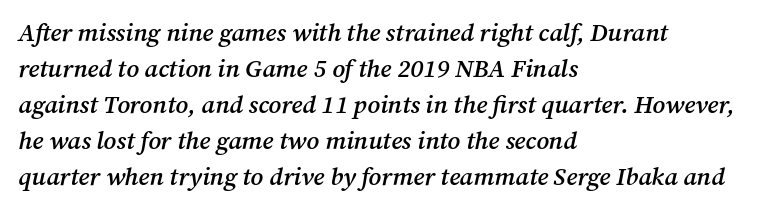
Q: Is the text bold? A: Semi-bold.
Q: Is the text italic (slanted)? A: Yes, it leans right by about 12 degrees.
Q: Is the text underlined? A: No.
Q: How is the paragraph aligned? A: Left-aligned.
Q: Is the spacing between letters normal or unusually wide? A: Normal.
Q: Is the spacing between lines tight, normal or loose? A: Normal.
